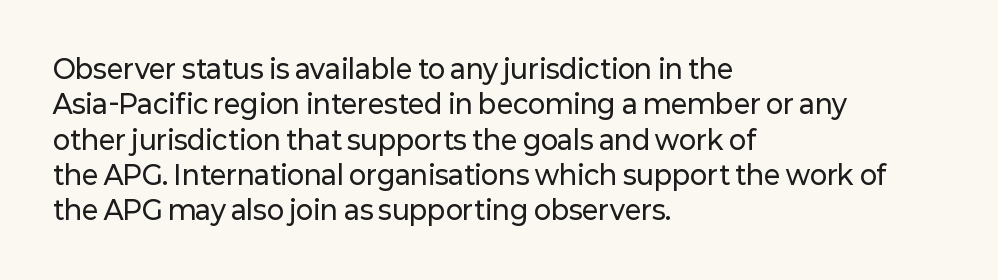
The image shows 26 px text type, upright; set left-aligned, normal line spacing (1.36x), normal letter spacing, not underlined.
